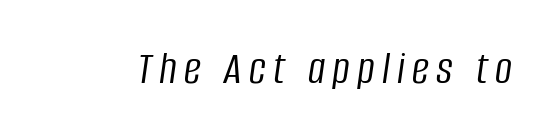
The foot of each line stays bare and open. No letter is thick-stroked: the sample isn't bold. The passage shown is typed in a proportional face where columns would drift. Posture: slanted.
